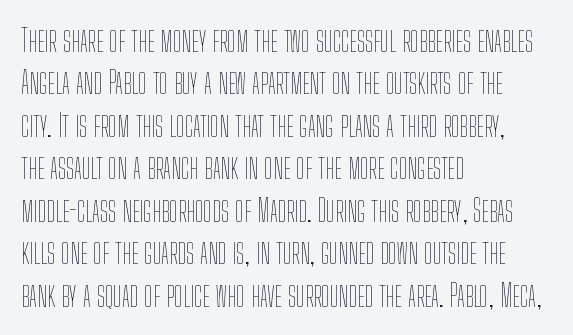
If you drew a line through each stem, it would be perfectly vertical. The baseline area is clear. The letters advance in unequal steps, a hallmark of proportional type. This is not heavy type; no bold has been used.
